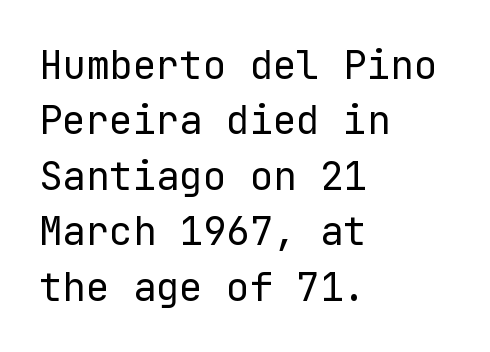
{"serif": "no", "italic": "no", "bold": "no", "weight": "regular", "width": "normal", "stroke_contrast": "low", "x_height": "medium", "underline": "no", "align": "left", "line_spacing": "normal", "line_spacing_ratio": 1.42, "letter_spacing": "normal", "letter_spacing_em": 0.0, "glyph_px": 39}
